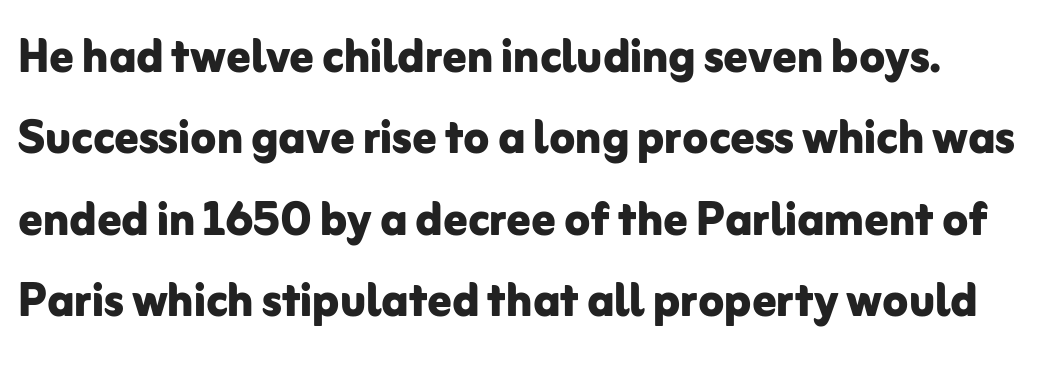
The image shows 59 px bold sans-serif type, upright; set normal line spacing (1.38x), normal letter spacing, not underlined; low stroke contrast and a medium x-height.
